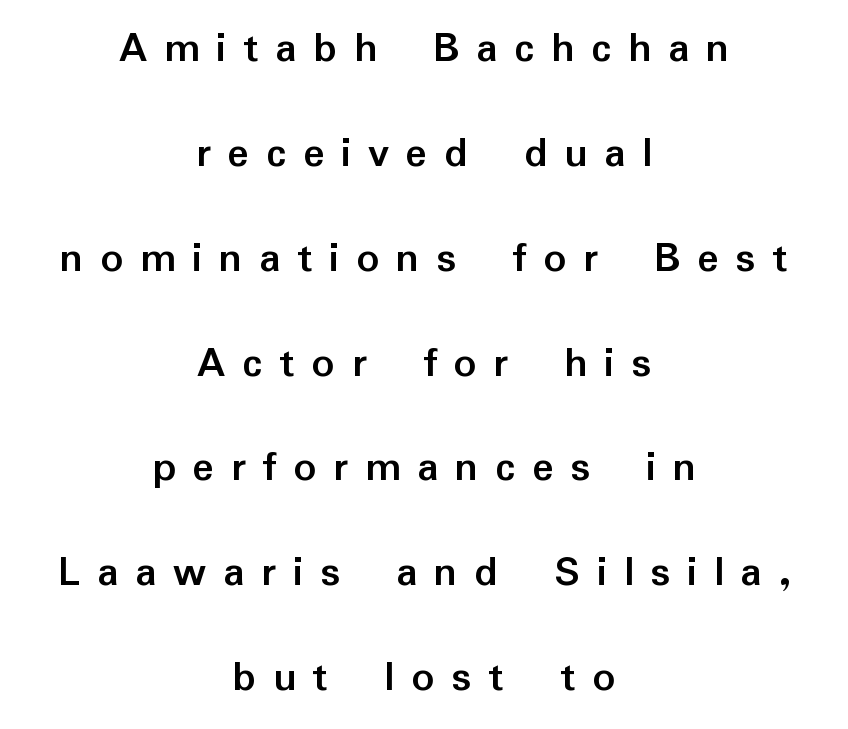
Q: Is the text bold? A: Yes.
Q: Is the text italic (slanted)? A: No, it is upright.
Q: Is the typeface a serif or a sans-serif typeface? A: Sans-serif.
Q: Is the text underlined? A: No.
Q: How is the paragraph aligned? A: Centered.
Q: Is the spacing between letters normal or unusually wide? A: Unusually wide.
Q: Is the spacing between lines tight, normal or loose? A: Loose.
Q: Width (condensed, normal, or wide)? A: Normal.
Q: Stroke contrast? A: Low.
Q: x-height? A: Medium.
Q: Monospaced? A: No.
